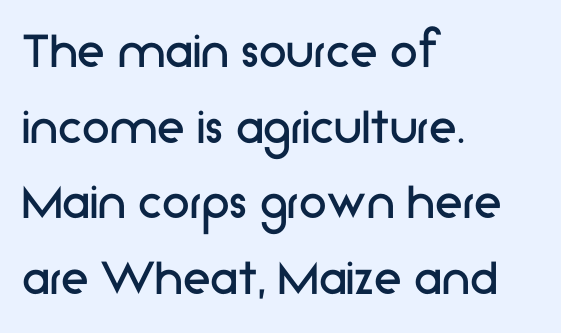
{"serif": "no", "italic": "no", "bold": "no", "weight": "regular", "width": "normal", "stroke_contrast": "low", "x_height": "medium", "monospaced": "no", "underline": "no", "align": "left", "line_spacing": "normal", "line_spacing_ratio": 1.35, "letter_spacing": "normal", "letter_spacing_em": 0.0, "glyph_px": 56}
